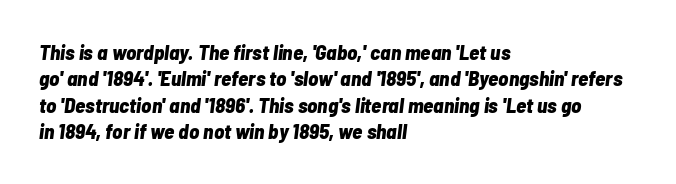
Q: Is the text bold? A: Yes.
Q: Is the text italic (slanted)? A: Yes, it leans right by about 7 degrees.
Q: Is the text underlined? A: No.
Q: How is the paragraph aligned? A: Left-aligned.
Q: Is the spacing between letters normal or unusually wide? A: Normal.
Q: Is the spacing between lines tight, normal or loose? A: Normal.
